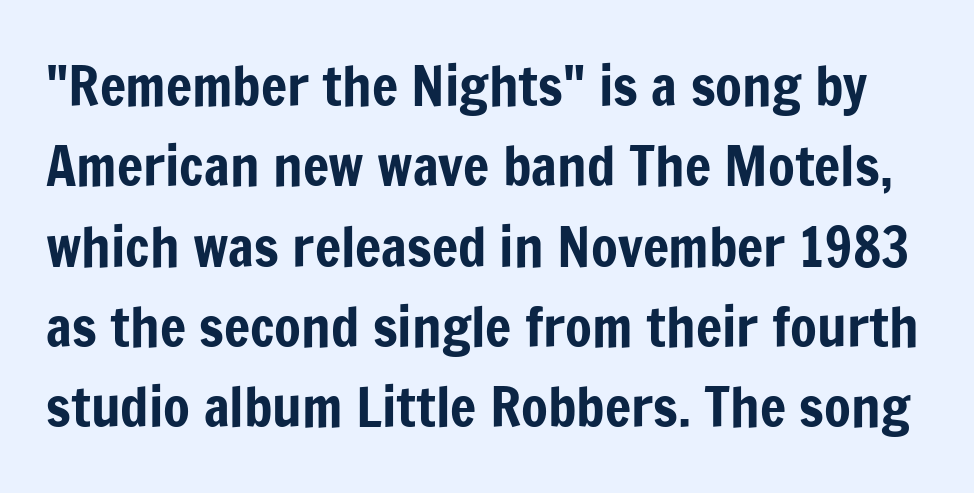
Q: Is the text italic (slanted)? A: No, it is upright.
Q: Is the typeface a serif or a sans-serif typeface? A: Sans-serif.
Q: Is the text underlined? A: No.
Q: Is the spacing between letters normal or unusually wide? A: Normal.
Q: Is the spacing between lines tight, normal or loose? A: Normal.
Q: Width (condensed, normal, or wide)? A: Condensed.
Q: Stroke contrast? A: Low.
Q: x-height? A: Medium.
Q: Monospaced? A: No.
